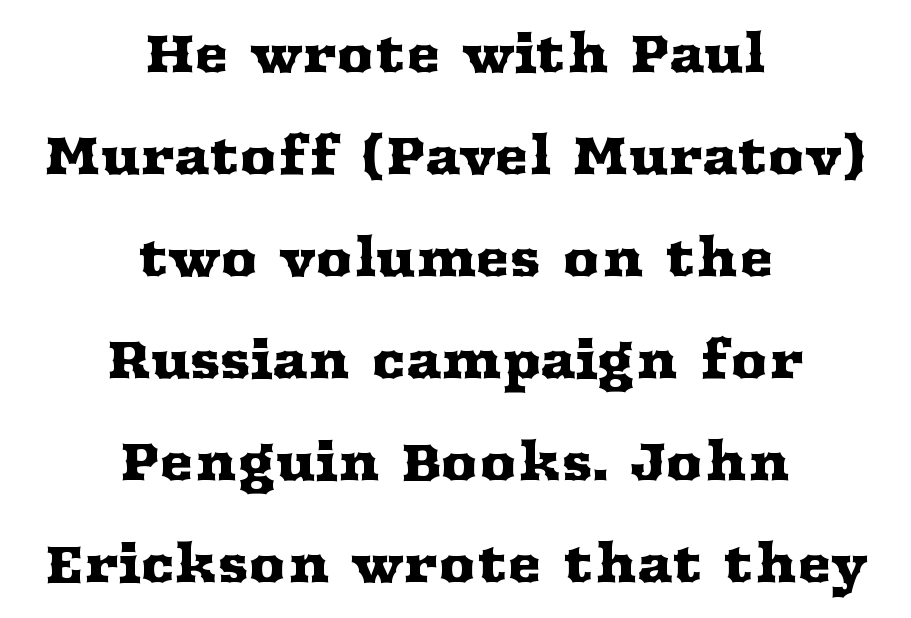
The zone under the glyphs is completely vacant. Interline gaps are noticeably wide in this sample. Think of a printed novel: that variable character pitch is what you see here. Notice how the passage keeps no hard edge, just a central spine.
